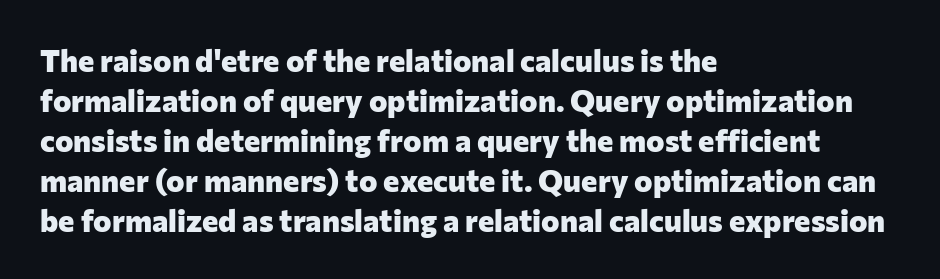
Q: Is the text bold? A: Yes.
Q: Is the text italic (slanted)? A: No, it is upright.
Q: Is the typeface a serif or a sans-serif typeface? A: Sans-serif.
Q: Is the text underlined? A: No.
Q: How is the paragraph aligned? A: Left-aligned.
Q: Is the spacing between letters normal or unusually wide? A: Normal.
Q: Is the spacing between lines tight, normal or loose? A: Normal.
Q: Width (condensed, normal, or wide)? A: Normal.
Q: Stroke contrast? A: Low.
Q: x-height? A: Medium.
Q: Monospaced? A: No.
